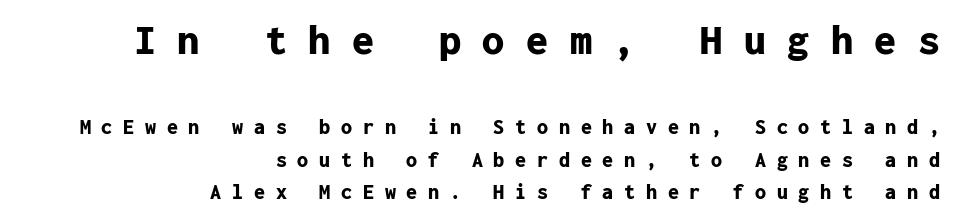
Q: Is the text bold? A: Yes.
Q: Is the text italic (slanted)? A: No, it is upright.
Q: Is the typeface a serif or a sans-serif typeface? A: Sans-serif.
Q: Is the text underlined? A: No.
Q: How is the paragraph aligned? A: Right-aligned.
Q: Is the spacing between letters normal or unusually wide? A: Unusually wide.
Q: Is the spacing between lines tight, normal or loose? A: Normal.
Q: Which block of text is set in a larger size, the first (top) or the second (bottom)? A: The first (top) one.
Q: Width (condensed, normal, or wide)? A: Normal.
Q: Stroke contrast? A: Low.
Q: x-height? A: Medium.
Q: Monospaced? A: Yes.
